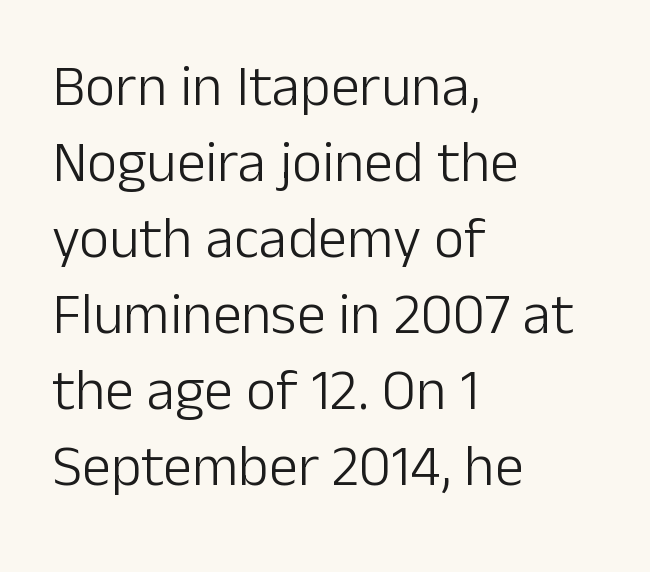
These lines are rendered in a variable-pitch font. The tracking reads as untouched default to a designer's eye. The gap between lines stays unmarked. Check where the strokes stop: nothing finishes them off — pure sans. Interline gaps are of average width in this sample.
